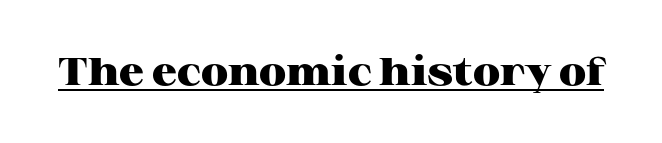
This sample carries an underscore along the baseline area. The glyphs have the mass of a bold cut. The horizontal fit of the characters is conventional and even. The passage shown is typed in a proportional face where columns would drift.
